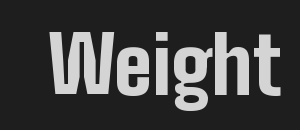
Q: Is the text bold? A: Yes.
Q: Is the text italic (slanted)? A: No, it is upright.
Q: Is the typeface a serif or a sans-serif typeface? A: Sans-serif.
Q: Is the text underlined? A: No.
Q: Is the spacing between letters normal or unusually wide? A: Normal.
Q: Width (condensed, normal, or wide)? A: Condensed.
Q: Stroke contrast? A: Low.
Q: x-height? A: Medium.
Q: Monospaced? A: No.
